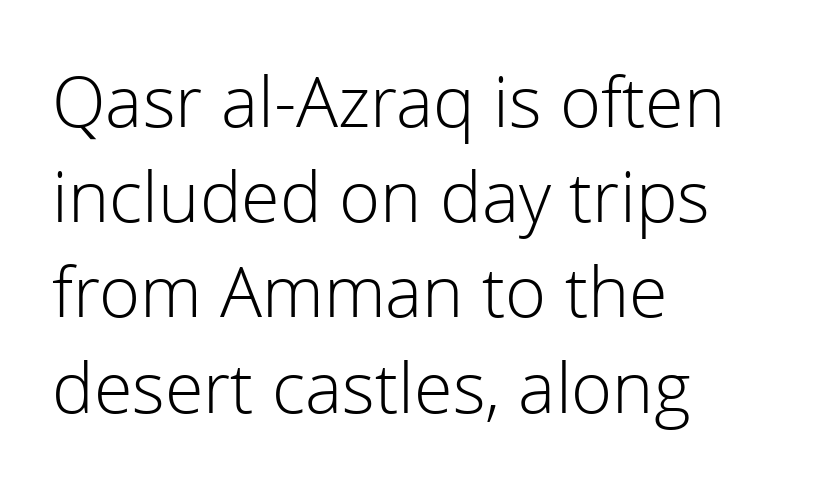
The image shows 70 px light sans-serif type, upright; set left-aligned, normal line spacing (1.36x), normal letter spacing, not underlined; a medium x-height.
